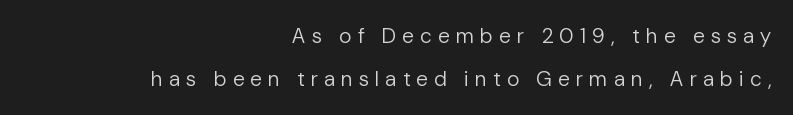
{"italic": "no", "bold": "no", "underline": "no", "align": "right", "line_spacing": "loose", "line_spacing_ratio": 2.04, "letter_spacing": "wide", "letter_spacing_em": 0.32, "glyph_px": 21}
